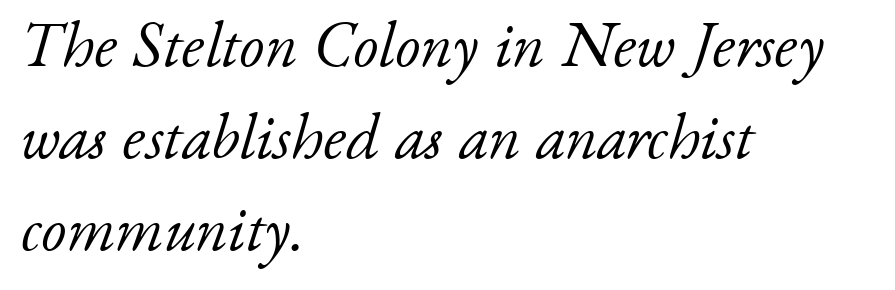
If you drew a line through each stem, it would be angled. A quiet, ordinary-to-light weight characterises the typeface. Type style note: has serifs. Short note: letters normally spaced.
